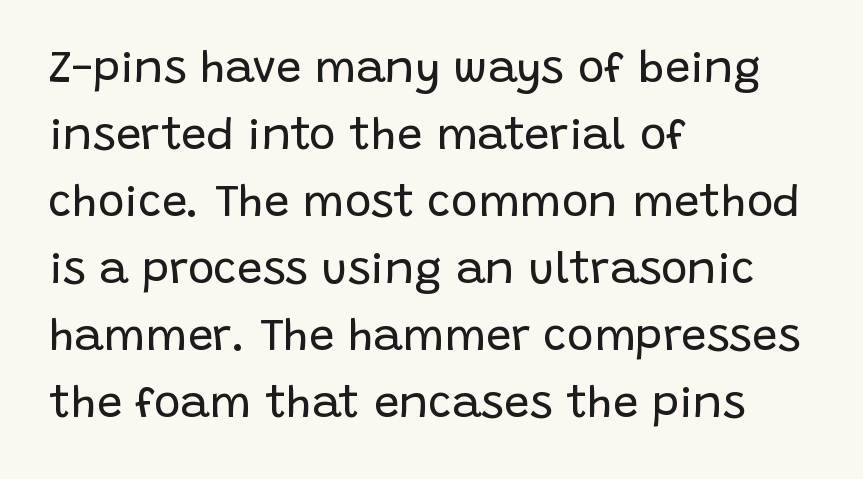
If you measured baseline to baseline, you'd find a middling distance. The passage shown has conventional tracking throughout. The typography opts for an upright posture over an oblique one. Think of a printed novel: that variable character pitch is what you see here. A clean baseline with only descenders dipping below it. The strokes carry an ordinary text weight at most.
